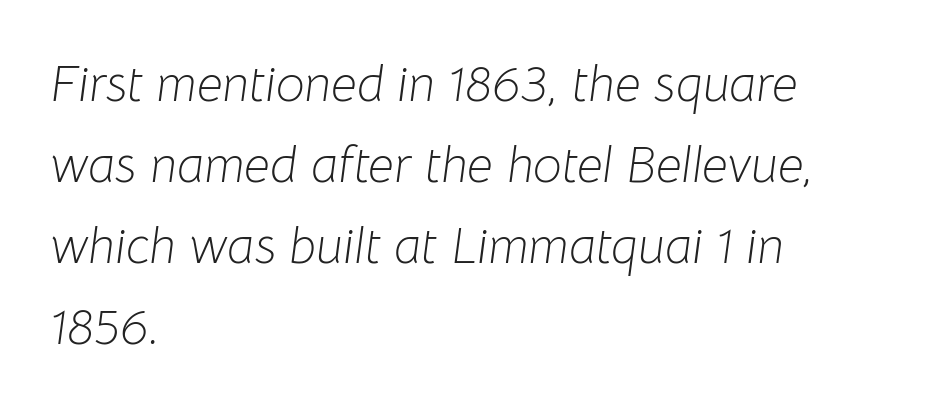
Q: Is the text bold? A: No.
Q: Is the text italic (slanted)? A: Yes, it leans right by about 8 degrees.
Q: Is the text underlined? A: No.
Q: How is the paragraph aligned? A: Left-aligned.
Q: Is the spacing between letters normal or unusually wide? A: Normal.
Q: Is the spacing between lines tight, normal or loose? A: Normal.
Q: Width (condensed, normal, or wide)? A: Normal.
Q: Stroke contrast? A: Low.
Q: x-height? A: Medium.
Q: Monospaced? A: No.
